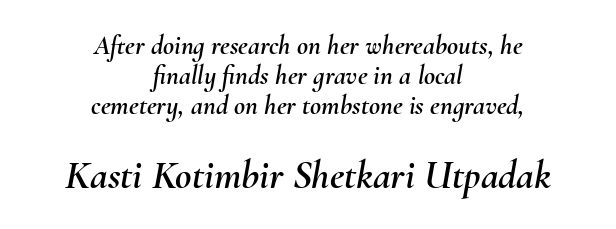
The image shows 40 px text type, italic (leaning right); set centered, tight line spacing (1.11x), normal letter spacing, not underlined; the second (bottom) block is 1.48x larger; medium stroke contrast and a small x-height.
